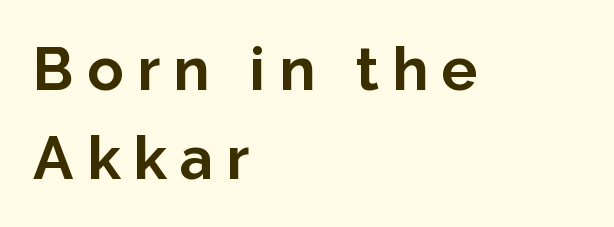
This is sans-serif lettering, the kind often seen on screens and signage. The letters stand upright; this is a roman face. What's the leading like? Ordinary, nothing unusual. The horizontal fit of the characters is loose and conspicuously gappy. Every row of glyphs begins at an identical x-position on the left. Honestly, there is no underline to notice here at all.
